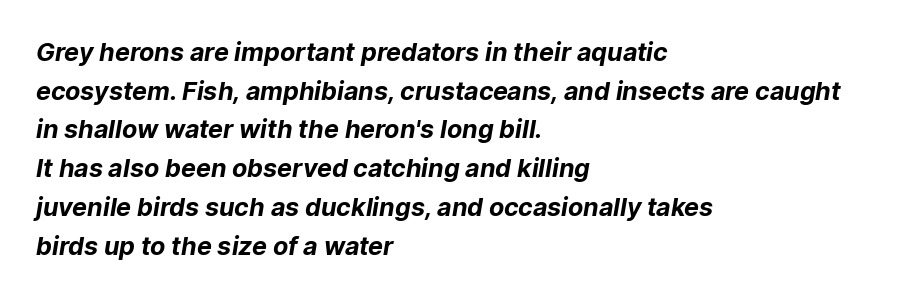
The image shows 25 px bold type; set left-aligned, normal line spacing (1.55x), normal letter spacing, not underlined.
